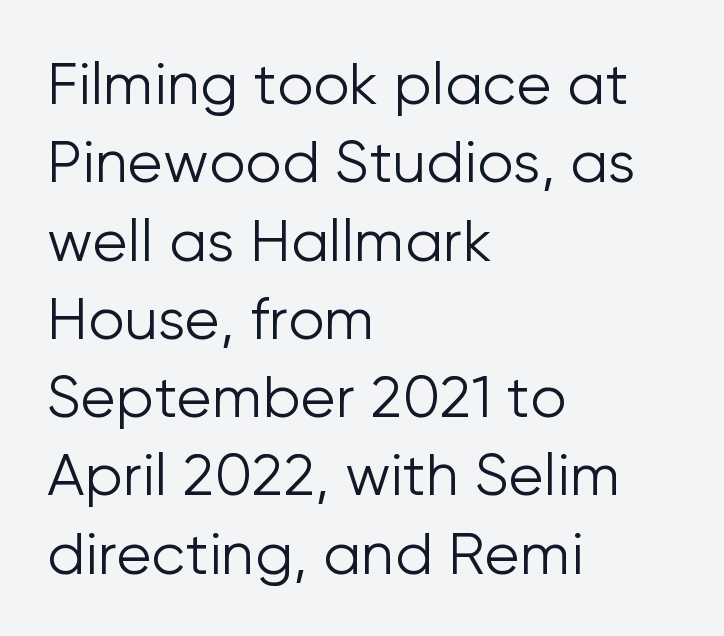
Spacing verdict: proportional, widths tailored to each character. Unbolded letterforms with no extra heft. The line texture is even and compact thanks to regular tracking. Each line starts at the same left margin while the right side varies.
